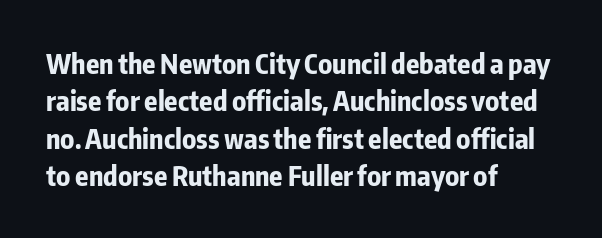
It's the straight-up-and-down kind of type. The lines are quadded left. Letter spacing: default. Rule under the text: the space is simply empty. The space between consecutive lines is moderate. Notice how thick the strokes are: this is what a full bold looks like.
